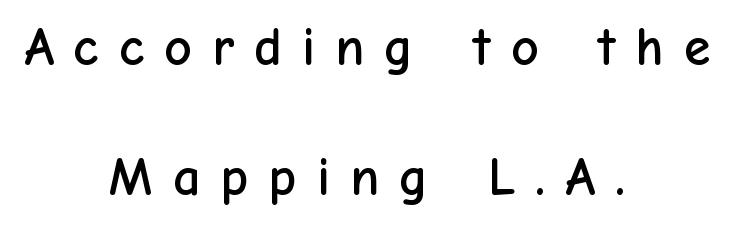
How are the letters spaced? Widely, with obvious added tracking. The block of text is sparse from top to bottom, with ample space between rows. Do the letters lean? They stand straight. The face used here is a sans, in the tradition of grotesques and geometrics. The rendering positions every line midway between the sides.
